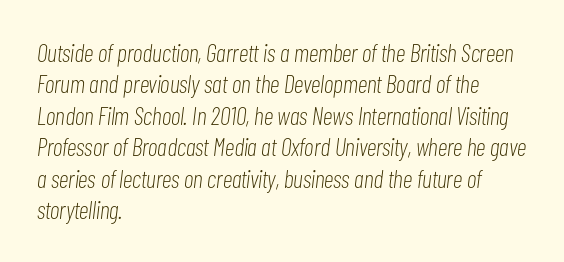
{"italic": "yes", "lean": "right", "slant_degrees": 7, "bold": "no", "underline": "no", "align": "left", "line_spacing": "normal", "line_spacing_ratio": 1.26, "letter_spacing": "normal", "letter_spacing_em": 0.0, "glyph_px": 25}
